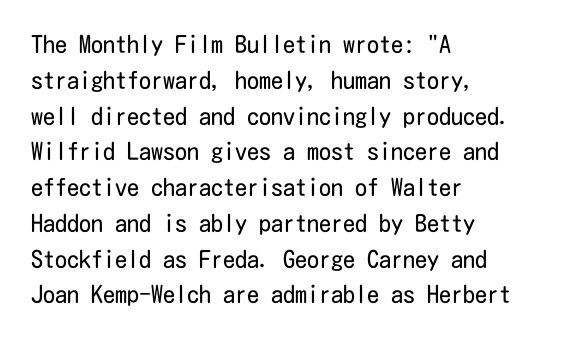
Q: Is the text bold? A: No.
Q: Is the text italic (slanted)? A: No, it is upright.
Q: Is the text underlined? A: No.
Q: How is the paragraph aligned? A: Left-aligned.
Q: Is the spacing between letters normal or unusually wide? A: Normal.
Q: Is the spacing between lines tight, normal or loose? A: Normal.
